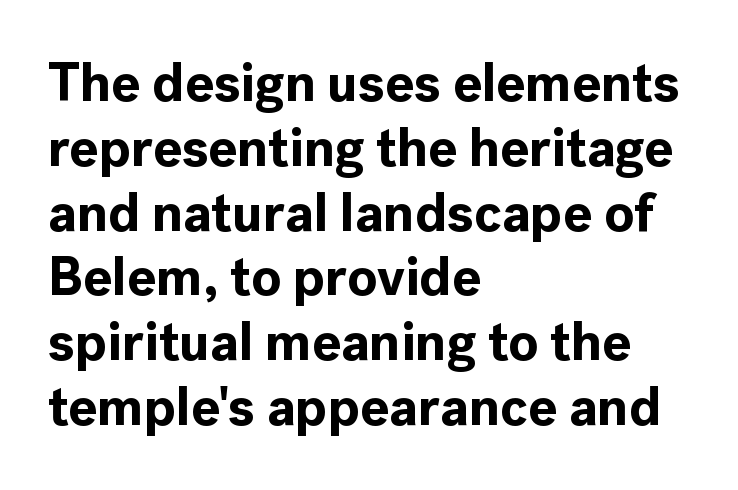
A typesetter would label this face a sans. Rendered with straight, roman letterforms. These lines stack with their left ends in a neat column. The strokes are fattened all the way to bold. A bare baseline throughout the passage. The letters sit at their default tracking, neither squeezed nor spread.
